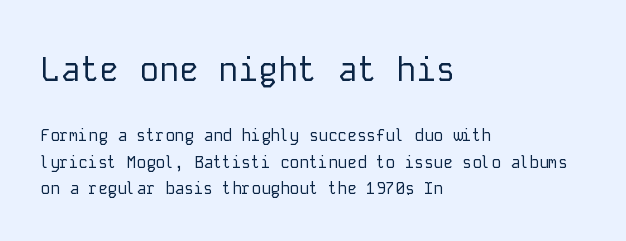
Q: Is the text bold? A: No.
Q: Is the text italic (slanted)? A: No, it is upright.
Q: Is the typeface a serif or a sans-serif typeface? A: Sans-serif.
Q: Is the text underlined? A: No.
Q: How is the paragraph aligned? A: Left-aligned.
Q: Is the spacing between letters normal or unusually wide? A: Normal.
Q: Is the spacing between lines tight, normal or loose? A: Normal.
Q: Which block of text is set in a larger size, the first (top) or the second (bottom)? A: The first (top) one.
Q: Width (condensed, normal, or wide)? A: Normal.
Q: Stroke contrast? A: Low.
Q: x-height? A: Medium.
Q: Monospaced? A: Yes.
